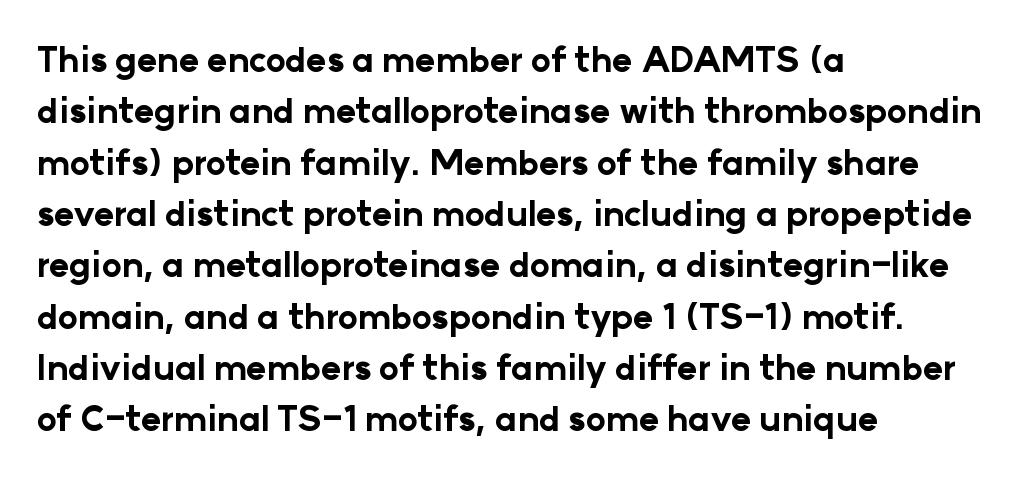
Q: Is the text bold? A: Yes.
Q: Is the text italic (slanted)? A: No, it is upright.
Q: Is the typeface a serif or a sans-serif typeface? A: Sans-serif.
Q: Is the text underlined? A: No.
Q: How is the paragraph aligned? A: Left-aligned.
Q: Is the spacing between letters normal or unusually wide? A: Normal.
Q: Is the spacing between lines tight, normal or loose? A: Normal.
Q: Width (condensed, normal, or wide)? A: Normal.
Q: Stroke contrast? A: Low.
Q: x-height? A: Medium.
Q: Monospaced? A: No.
